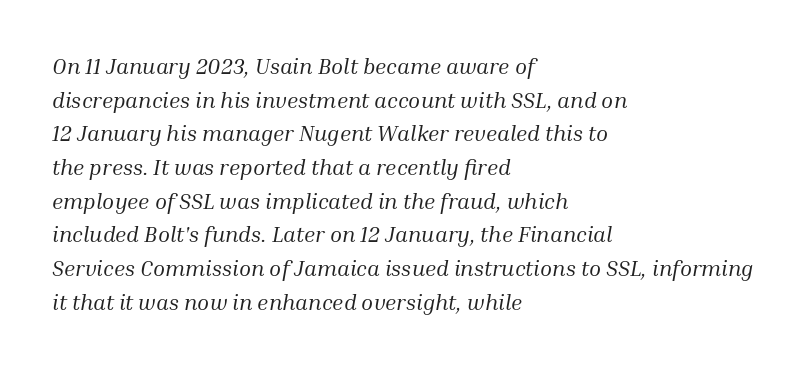
{"italic": "yes", "lean": "right", "slant_degrees": 10, "bold": "no", "underline": "no", "align": "left", "line_spacing": "normal", "line_spacing_ratio": 1.53, "letter_spacing": "normal", "letter_spacing_em": 0.0, "glyph_px": 22}
